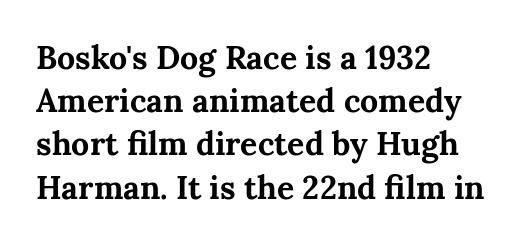
The image shows 32 px bold serif type, upright; set left-aligned, normal line spacing (1.35x), normal letter spacing, not underlined; medium stroke contrast and a medium x-height.
